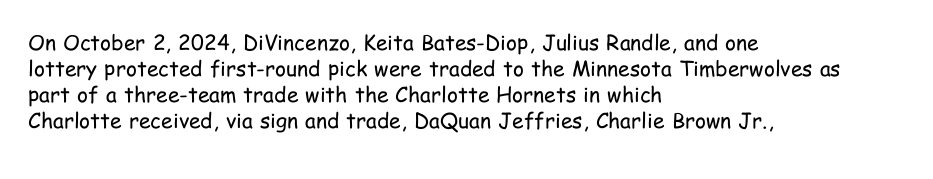
Q: Is the text bold? A: No.
Q: Is the text italic (slanted)? A: No, it is upright.
Q: Is the text underlined? A: No.
Q: How is the paragraph aligned? A: Left-aligned.
Q: Is the spacing between letters normal or unusually wide? A: Normal.
